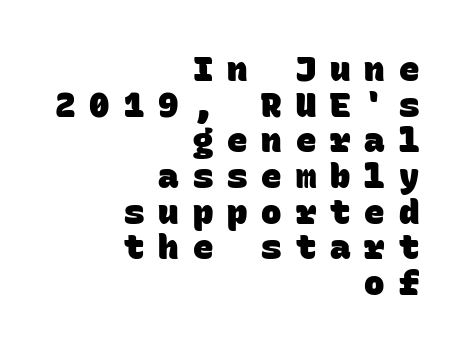
{"serif": "no", "bold": "yes", "weight": "heavy", "width": "normal", "stroke_contrast": "low", "x_height": "large", "monospaced": "yes", "underline": "no", "align": "right", "line_spacing": "tight", "line_spacing_ratio": 1.05, "letter_spacing": "wide", "letter_spacing_em": 0.41, "glyph_px": 34}
